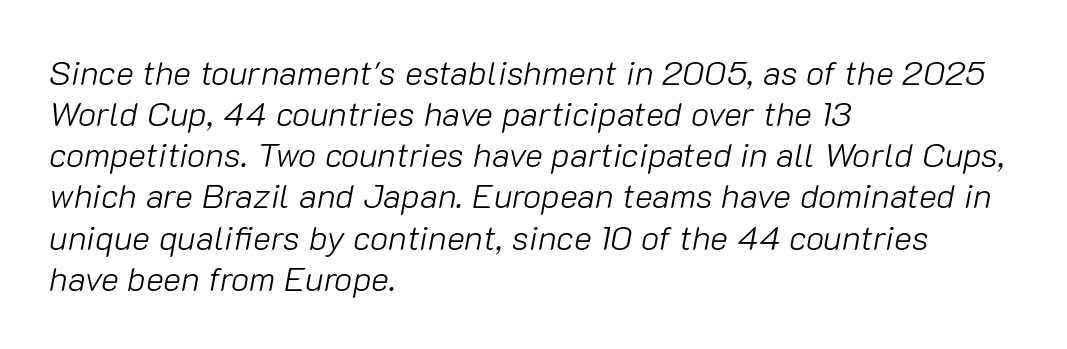
Looks like regular typesetting: each glyph gets only the width it needs. Tracking here is standard; glyphs follow each other at the usual distance. Which margin do the lines hug? The left one — the right edge is uneven. Stems and bowls with no extra thickness — not bold.
